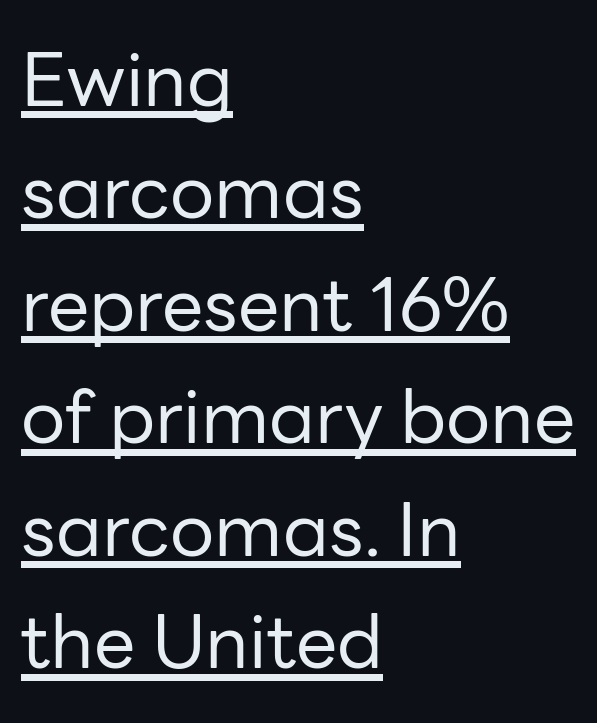
{"serif": "no", "italic": "no", "bold": "no", "weight": "regular", "width": "normal", "stroke_contrast": "low", "x_height": "medium", "monospaced": "no", "underline": "yes", "align": "left", "line_spacing": "normal", "line_spacing_ratio": 1.52, "letter_spacing": "normal", "letter_spacing_em": 0.0, "glyph_px": 74}
